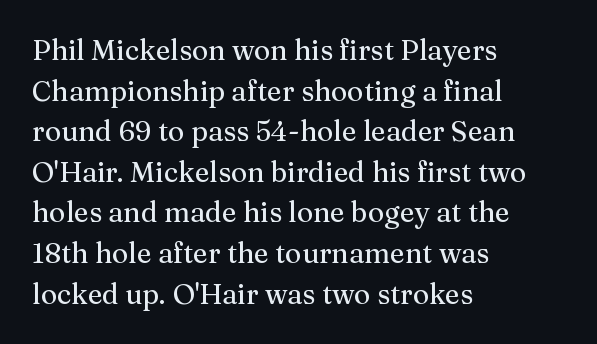
The image shows 28 px serif type, upright; set left-aligned, normal line spacing (1.45x), normal letter spacing, not underlined; medium stroke contrast and a medium x-height.
